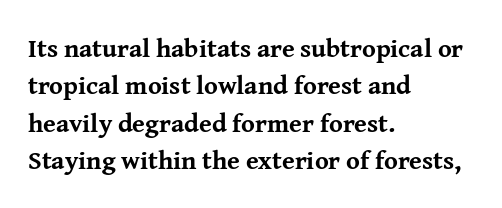
When letters stand straight like this, we call the style roman or upright. A clean baseline with only descenders dipping below it. Horizontally, the lines are justified to the leading edge only. Is there much room between lines? A standard amount, neither cramped nor airy.
